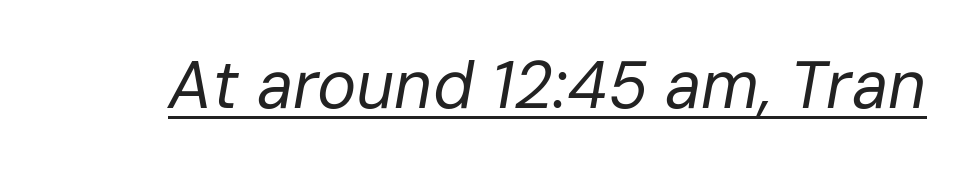
The image shows 66 px regular-weight type, italic (leaning right); set normal letter spacing, underlined; low stroke contrast and a medium x-height.
